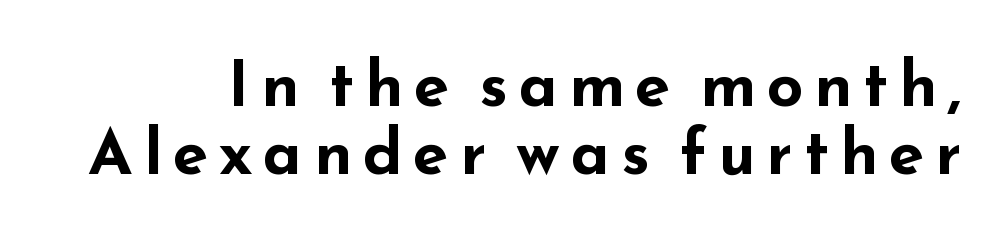
The image shows 64 px bold, wide sans-serif type, upright; set tight line spacing (1.06x), not underlined; low stroke contrast and a small x-height.
